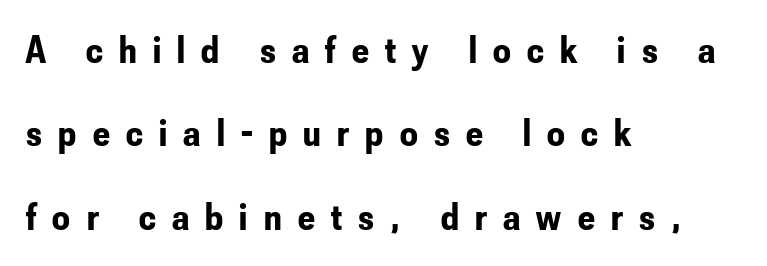
The axis of the letterforms is exactly vertical. Whoever set this chose breathing room over compactness in the vertical rhythm. No word sits above an underline. Typeset ragged right — the left edge is the straight one. Each letter's strokes conclude bluntly, with no projecting serifs. Caption: bold face, heavy strokes.
